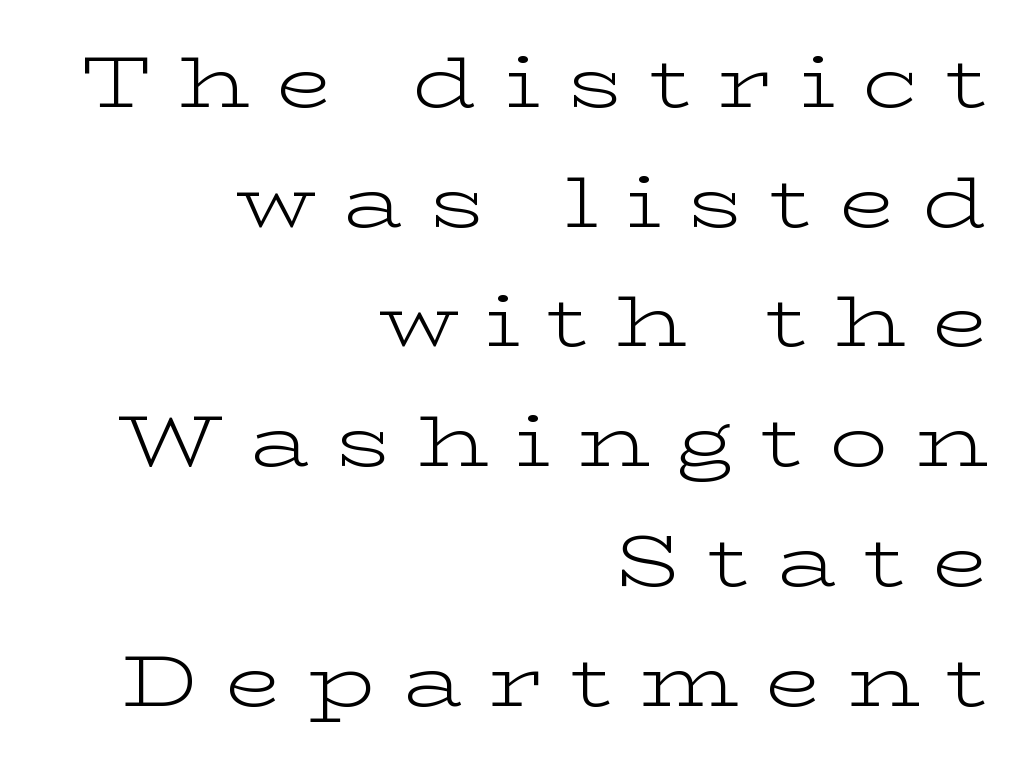
The image shows 73 px light, wide serif type, upright; set right-aligned, normal line spacing (1.64x), unusually wide letter spacing (+0.37 em), not underlined; low stroke contrast and a medium x-height.
